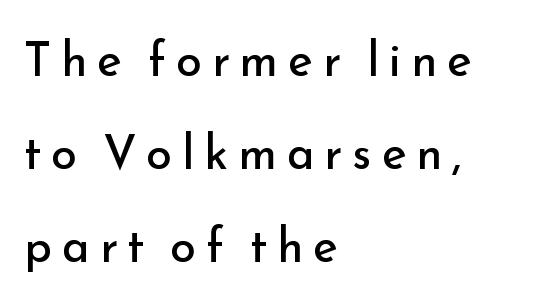
Q: Is the text bold? A: No.
Q: Is the text italic (slanted)? A: No, it is upright.
Q: Is the typeface a serif or a sans-serif typeface? A: Sans-serif.
Q: Is the text underlined? A: No.
Q: How is the paragraph aligned? A: Left-aligned.
Q: Is the spacing between letters normal or unusually wide? A: Unusually wide.
Q: Is the spacing between lines tight, normal or loose? A: Loose.
Q: Width (condensed, normal, or wide)? A: Normal.
Q: Stroke contrast? A: Low.
Q: x-height? A: Small.
Q: Monospaced? A: No.
